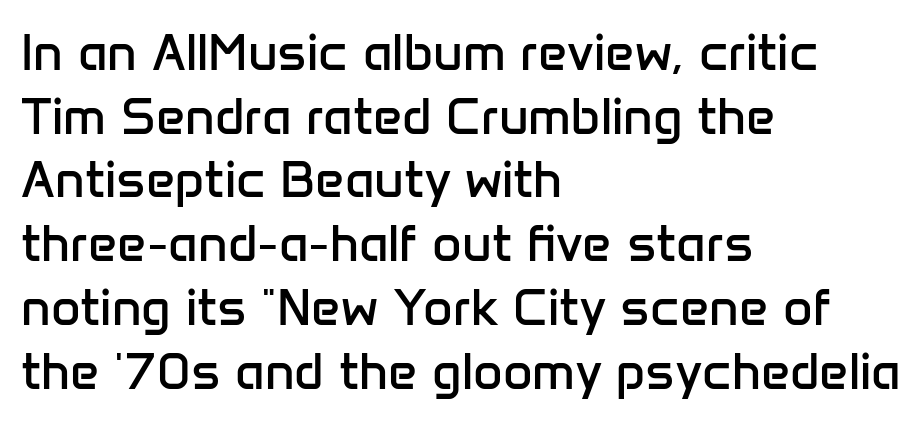
The image shows 51 px regular-weight sans-serif type, upright; set left-aligned, normal line spacing (1.25x), normal letter spacing, not underlined; low stroke contrast and a medium x-height.
